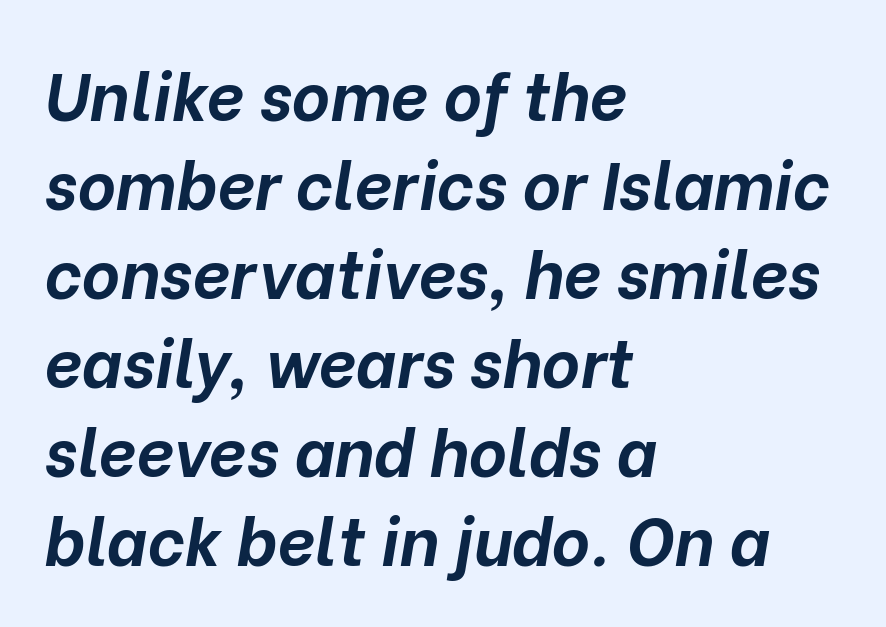
There's an unmistakable incline to the writing here. The rendering uses a moderate line-height, typical for paragraphs. Tracking here is standard; glyphs follow each other at the usual distance. As a designer I'd log this as weight 700, bold. Lines of text with bare space underneath. A student would call this left alignment; a typographer would say flush left, rag right.
